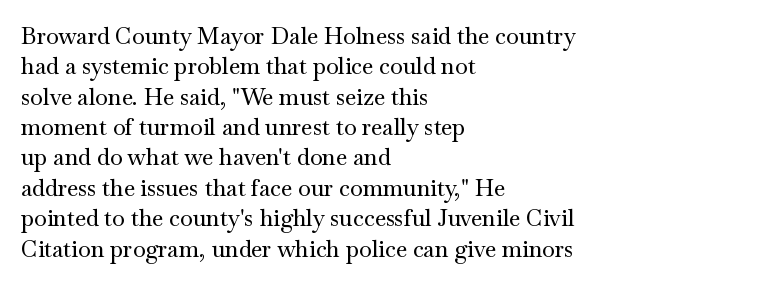
{"italic": "no", "underline": "no", "align": "left", "line_spacing": "normal", "line_spacing_ratio": 1.32, "letter_spacing": "normal", "letter_spacing_em": 0.0, "glyph_px": 23}
